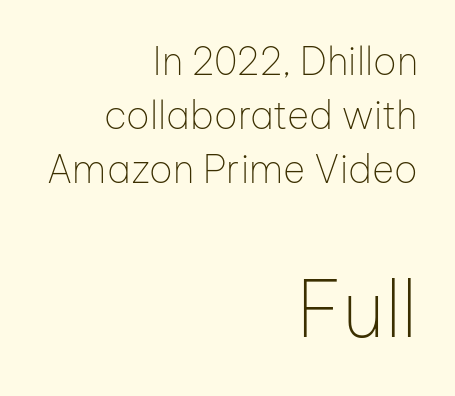
Q: Is the text bold? A: No.
Q: Is the text italic (slanted)? A: No, it is upright.
Q: Is the typeface a serif or a sans-serif typeface? A: Sans-serif.
Q: Is the text underlined? A: No.
Q: How is the paragraph aligned? A: Right-aligned.
Q: Is the spacing between letters normal or unusually wide? A: Normal.
Q: Is the spacing between lines tight, normal or loose? A: Normal.
Q: Which block of text is set in a larger size, the first (top) or the second (bottom)? A: The second (bottom) one.
Q: Width (condensed, normal, or wide)? A: Normal.
Q: Stroke contrast? A: Low.
Q: x-height? A: Medium.
Q: Monospaced? A: No.
